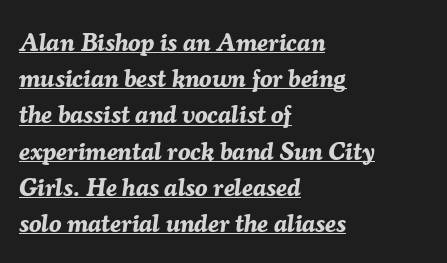
The image shows 25 px bold type, italic (leaning right); set left-aligned, normal line spacing (1.45x), normal letter spacing, underlined.
